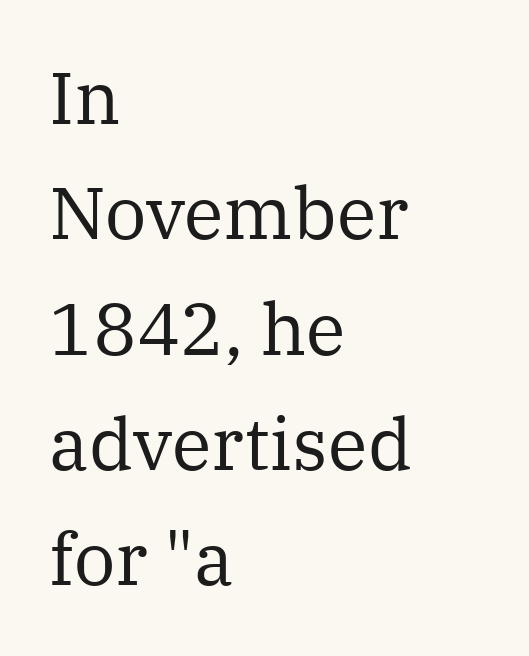
Between one letter and the next there's only the usual sliver of space. How would I describe the line gaps? Plain and ordinary. Where is the straight margin? On the left. The rendering uses natural spacing where letterforms have individual widths. The letters look calm and open, with moderate or lighter stems. Words float on clear page, feet unadorned.
